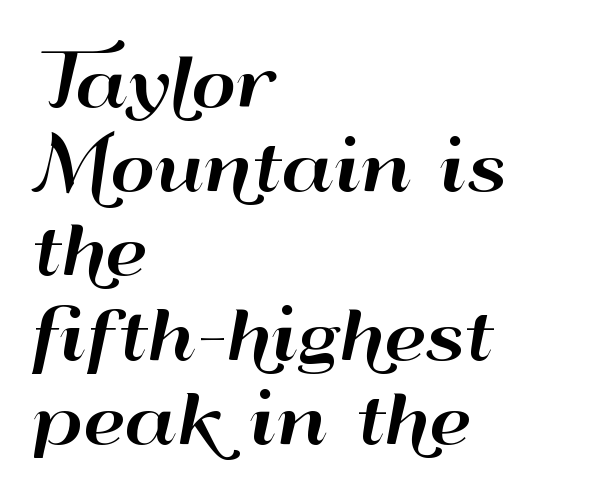
Here the designer chose a conventional face with non-uniform glyph widths. Does the type have serifs? No, each stem ends abruptly. Any mark beneath the type? The region is blank. If you drew a ruler down the left edge, every line would touch it.
